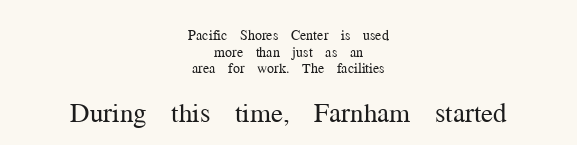
The image shows 27 px text type, upright; set centered, line spacing 1.19x, normal letter spacing, not underlined; the second (bottom) block is 1.93x larger.
